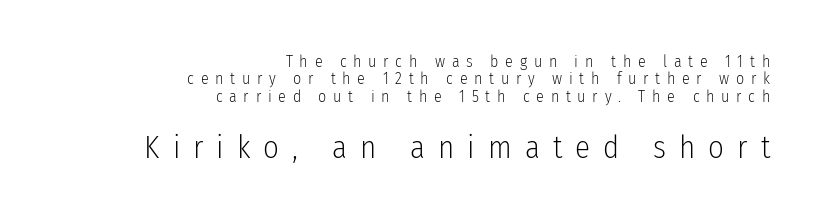
The face used here is proportionally spaced, like ordinary book or web type. Posture: vertical. Two sizes are in play, and the larger belongs to the second block. These lines stack with their right ends in a neat column. No extra ink here — the face is not bold.
